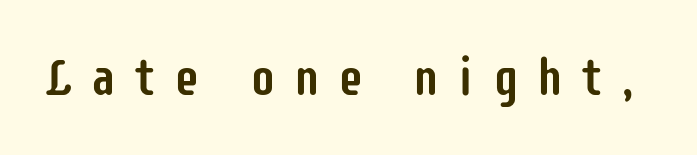
{"serif": "no", "italic": "no", "width": "condensed", "stroke_contrast": "low", "x_height": "large", "monospaced": "no", "underline": "no", "letter_spacing": "wide", "letter_spacing_em": 0.35, "glyph_px": 52}
